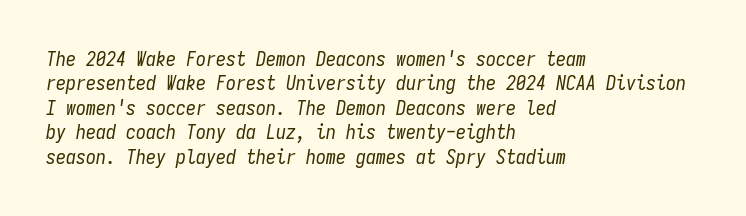
Stroke mass is kept to a normal reading level or below. Descenders hang freely into open space. Teacher's note: observe the even left margin — that is flush-left alignment. Is the type slanted? Yes — the strokes lean at a clear angle. Inter-character spacing is left at the font's built-in metrics.
